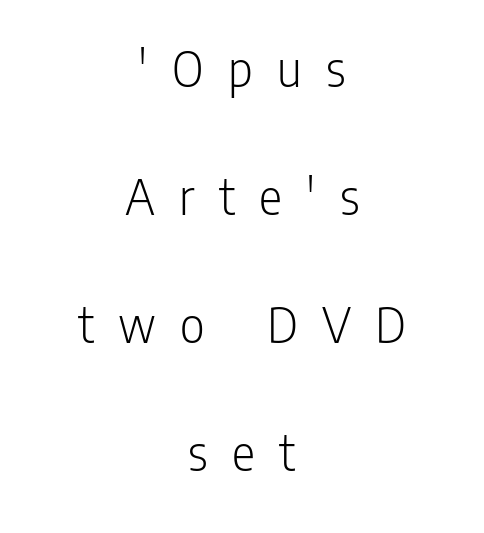
{"serif": "no", "italic": "no", "bold": "no", "weight": "light", "width": "condensed", "stroke_contrast": "low", "x_height": "medium", "monospaced": "no", "underline": "no", "align": "center", "line_spacing": "loose", "line_spacing_ratio": 2.37, "letter_spacing": "wide", "letter_spacing_em": 0.45, "glyph_px": 54}
